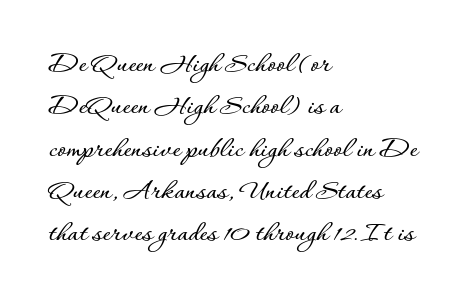
Q: Is the text italic (slanted)? A: Yes.
Q: Is the text underlined? A: No.
Q: How is the paragraph aligned? A: Left-aligned.
Q: Is the spacing between letters normal or unusually wide? A: Normal.
Q: Is the spacing between lines tight, normal or loose? A: Normal.
Q: Width (condensed, normal, or wide)? A: Normal.
Q: Stroke contrast? A: Low.
Q: x-height? A: Small.
Q: Monospaced? A: No.
